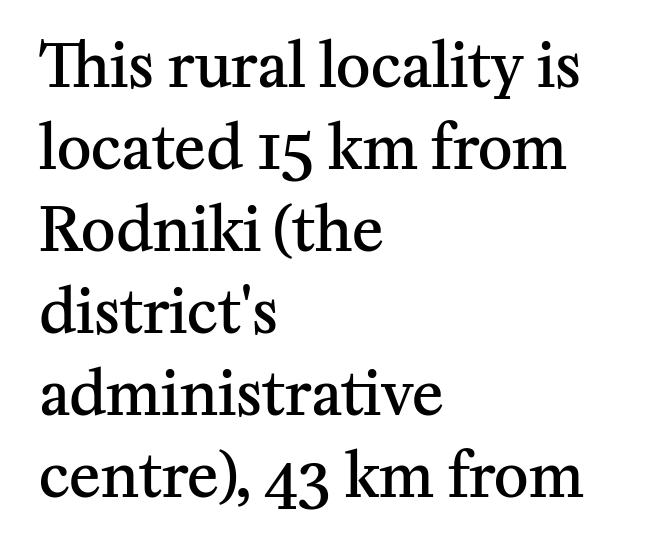
{"serif": "yes", "italic": "no", "bold": "semi", "weight": "semibold", "width": "normal", "stroke_contrast": "medium", "x_height": "medium", "monospaced": "no", "underline": "no", "align": "left", "line_spacing": "normal", "line_spacing_ratio": 1.39, "letter_spacing": "normal", "letter_spacing_em": 0.0, "glyph_px": 59}
